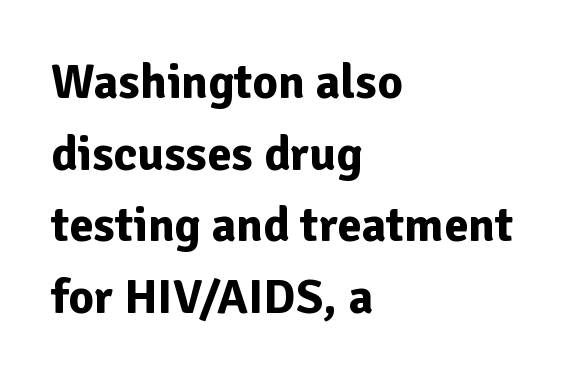
Q: Is the text bold? A: Yes.
Q: Is the text italic (slanted)? A: No, it is upright.
Q: Is the typeface a serif or a sans-serif typeface? A: Sans-serif.
Q: Is the text underlined? A: No.
Q: How is the paragraph aligned? A: Left-aligned.
Q: Is the spacing between letters normal or unusually wide? A: Normal.
Q: Is the spacing between lines tight, normal or loose? A: Normal.
Q: Width (condensed, normal, or wide)? A: Normal.
Q: Stroke contrast? A: Low.
Q: x-height? A: Medium.
Q: Monospaced? A: No.
